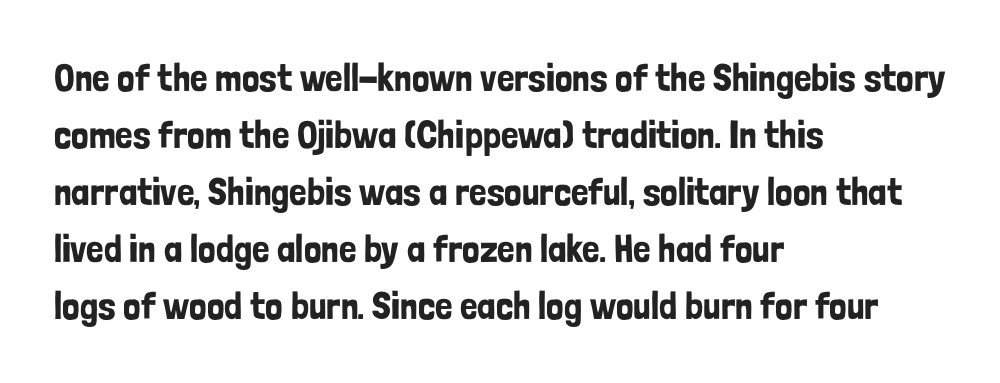
{"serif": "no", "italic": "no", "width": "condensed", "stroke_contrast": "low", "x_height": "medium", "monospaced": "no", "underline": "no", "align": "left", "line_spacing": "normal", "line_spacing_ratio": 1.46, "letter_spacing": "normal", "letter_spacing_em": 0.0, "glyph_px": 39}
